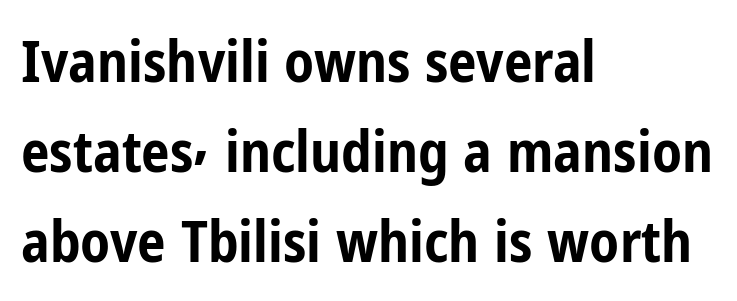
The image shows 57 px bold, condensed sans-serif type, upright; set left-aligned, normal line spacing (1.58x), normal letter spacing, not underlined; low stroke contrast and a medium x-height.
